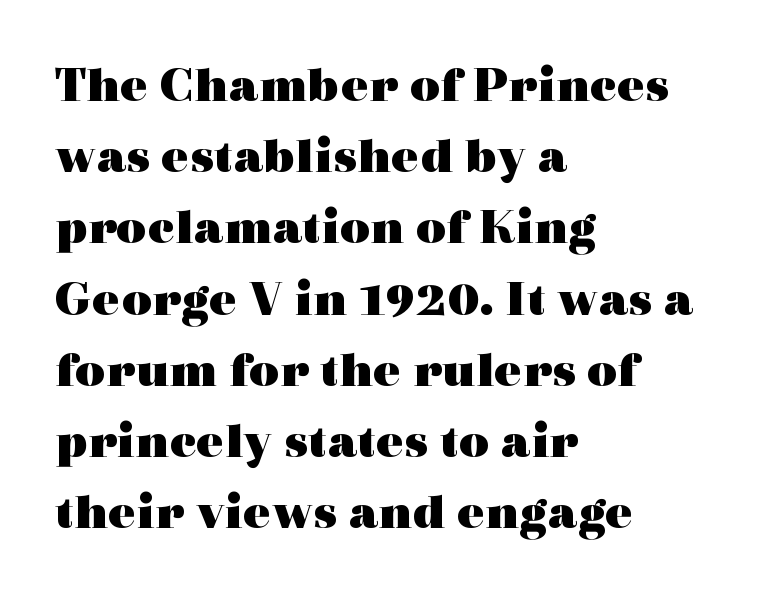
The image shows 52 px heavy, wide serif type, upright; set left-aligned, normal line spacing (1.37x), normal letter spacing, not underlined; a medium x-height.
